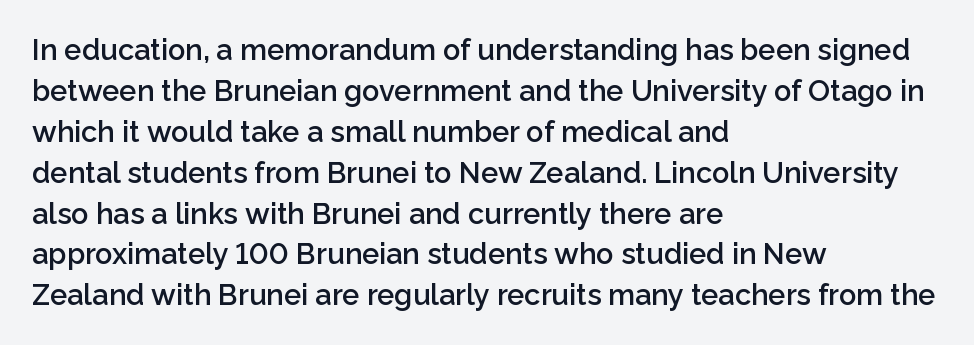
A bit beefed up — I'd call it semibold rather than bold. Characters follow at the spacing the type designer built in. Font category for this specimen: sans-serif. Each row of text sits above clean, open space. Tall strokes in this sample are plumb rather than angled. The designer left line spacing at the default.
